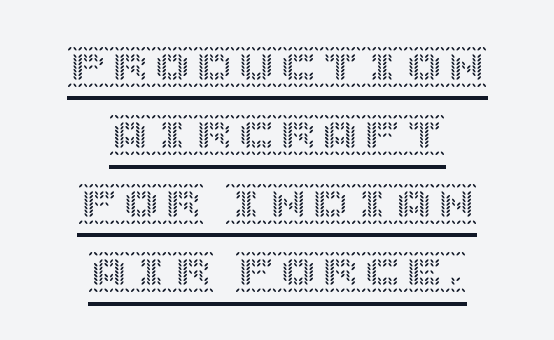
{"italic": "no", "width": "normal", "x_height": "large", "underline": "yes", "align": "center", "line_spacing": "normal", "line_spacing_ratio": 1.63, "letter_spacing": "normal", "letter_spacing_em": 0.0, "glyph_px": 42}
